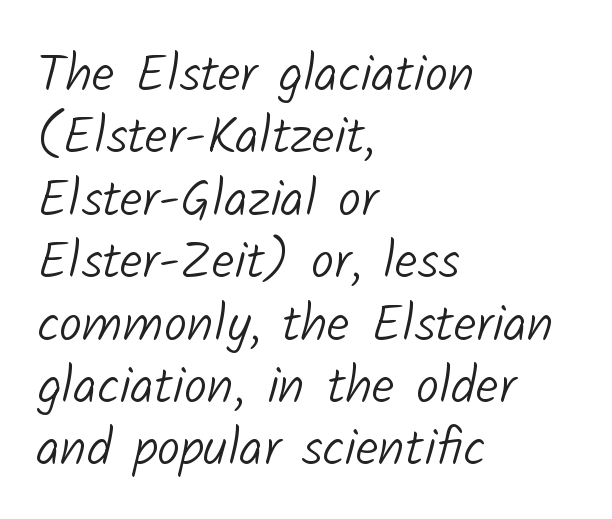
The image shows 52 px light sans-serif type; set left-aligned, line spacing 1.2x, normal letter spacing, not underlined; low stroke contrast and a medium x-height.
